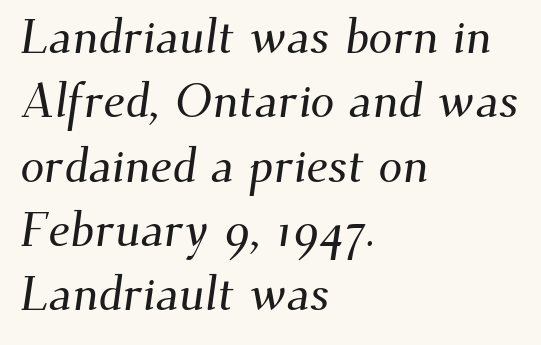
Q: Is the typeface a serif or a sans-serif typeface? A: Serif.
Q: Is the text underlined? A: No.
Q: How is the paragraph aligned? A: Left-aligned.
Q: Is the spacing between letters normal or unusually wide? A: Normal.
Q: Is the spacing between lines tight, normal or loose? A: Normal.
Q: Width (condensed, normal, or wide)? A: Normal.
Q: Stroke contrast? A: Medium.
Q: x-height? A: Small.
Q: Monospaced? A: No.
